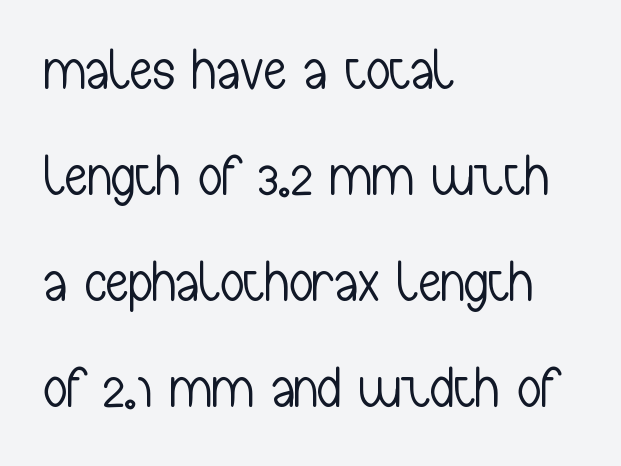
{"serif": "no", "italic": "no", "bold": "no", "weight": "light", "width": "condensed", "stroke_contrast": "low", "x_height": "medium", "monospaced": "no", "underline": "no", "align": "left", "line_spacing_ratio": 1.83, "letter_spacing": "normal", "letter_spacing_em": 0.0, "glyph_px": 58}
